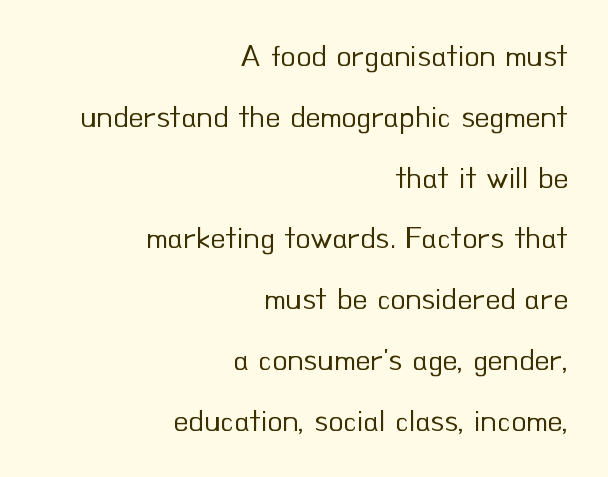
{"serif": "no", "italic": "no", "bold": "no", "weight": "regular", "width": "normal", "stroke_contrast": "low", "x_height": "small", "monospaced": "no", "underline": "no", "align": "right", "line_spacing": "loose", "line_spacing_ratio": 1.96, "letter_spacing": "normal", "letter_spacing_em": 0.0, "glyph_px": 31}
